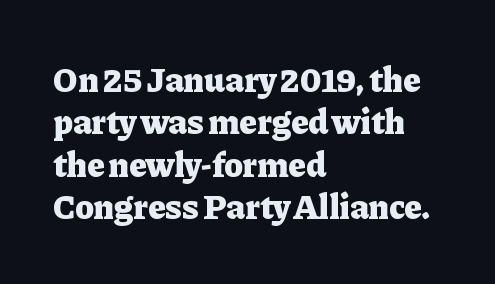
Q: Is the text bold? A: Yes.
Q: Is the text italic (slanted)? A: No, it is upright.
Q: Is the typeface a serif or a sans-serif typeface? A: Serif.
Q: Is the text underlined? A: No.
Q: How is the paragraph aligned? A: Left-aligned.
Q: Is the spacing between letters normal or unusually wide? A: Normal.
Q: Width (condensed, normal, or wide)? A: Normal.
Q: Stroke contrast? A: Low.
Q: x-height? A: Medium.
Q: Monospaced? A: No.
